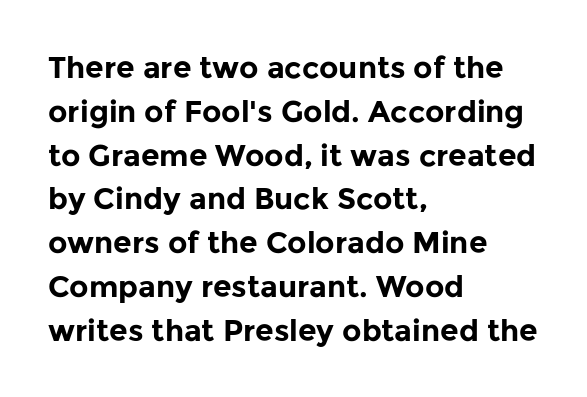
Q: Is the text bold? A: Yes.
Q: Is the text italic (slanted)? A: No, it is upright.
Q: Is the typeface a serif or a sans-serif typeface? A: Sans-serif.
Q: Is the text underlined? A: No.
Q: How is the paragraph aligned? A: Left-aligned.
Q: Is the spacing between letters normal or unusually wide? A: Normal.
Q: Is the spacing between lines tight, normal or loose? A: Normal.
Q: Width (condensed, normal, or wide)? A: Normal.
Q: Stroke contrast? A: Low.
Q: x-height? A: Medium.
Q: Monospaced? A: No.
